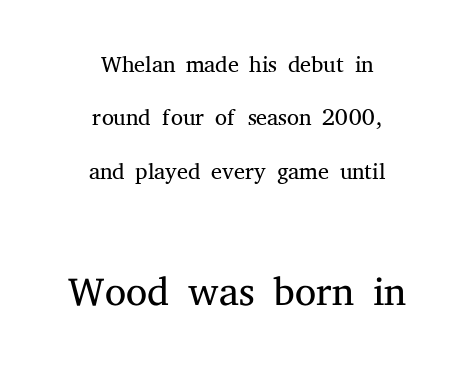
Q: Is the text bold? A: No.
Q: Is the text italic (slanted)? A: No, it is upright.
Q: Is the typeface a serif or a sans-serif typeface? A: Serif.
Q: Is the text underlined? A: No.
Q: How is the paragraph aligned? A: Centered.
Q: Is the spacing between letters normal or unusually wide? A: Normal.
Q: Is the spacing between lines tight, normal or loose? A: Normal.
Q: Which block of text is set in a larger size, the first (top) or the second (bottom)? A: The second (bottom) one.
Q: Width (condensed, normal, or wide)? A: Normal.
Q: Stroke contrast? A: Medium.
Q: x-height? A: Medium.
Q: Monospaced? A: No.
